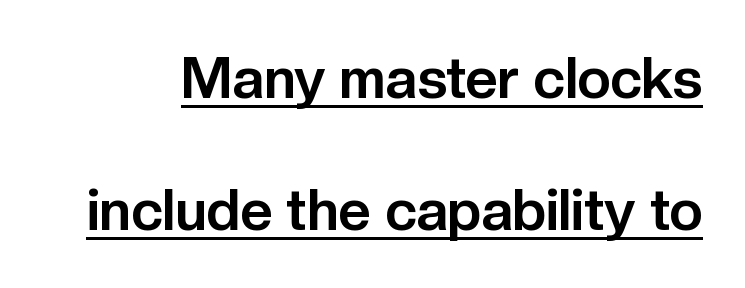
The image shows 57 px bold sans-serif type, upright; set loose line spacing (2.32x), normal letter spacing, underlined; low stroke contrast and a medium x-height.
